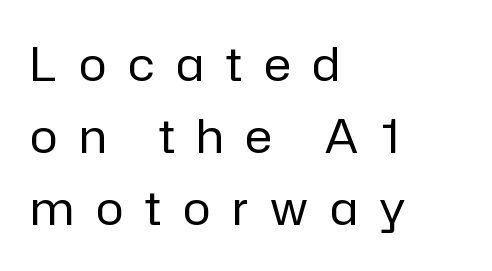
Q: Is the text bold? A: No.
Q: Is the text italic (slanted)? A: No, it is upright.
Q: Is the typeface a serif or a sans-serif typeface? A: Sans-serif.
Q: Is the text underlined? A: No.
Q: How is the paragraph aligned? A: Left-aligned.
Q: Is the spacing between letters normal or unusually wide? A: Unusually wide.
Q: Is the spacing between lines tight, normal or loose? A: Normal.
Q: Width (condensed, normal, or wide)? A: Normal.
Q: Stroke contrast? A: Low.
Q: x-height? A: Medium.
Q: Monospaced? A: No.
